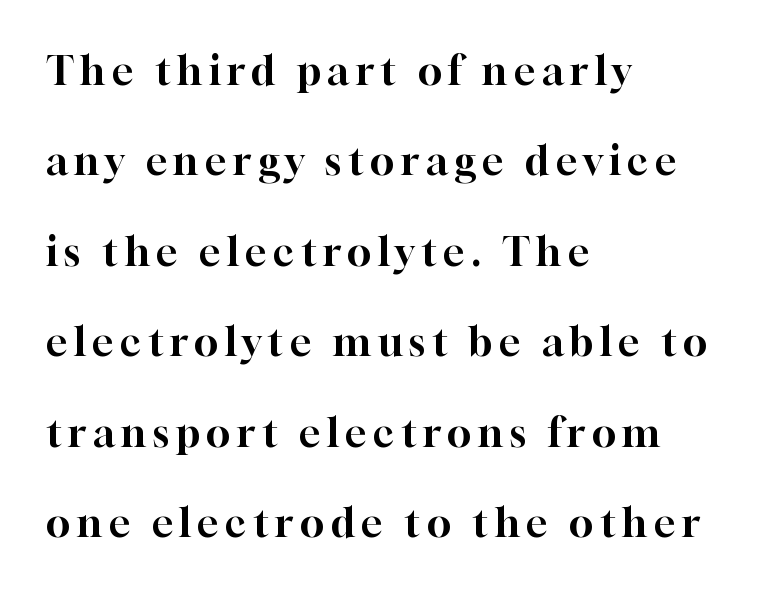
{"serif": "yes", "italic": "no", "width": "normal", "stroke_contrast": "high", "x_height": "medium", "monospaced": "no", "underline": "no", "align": "left", "line_spacing": "loose", "line_spacing_ratio": 2.26, "glyph_px": 40}
